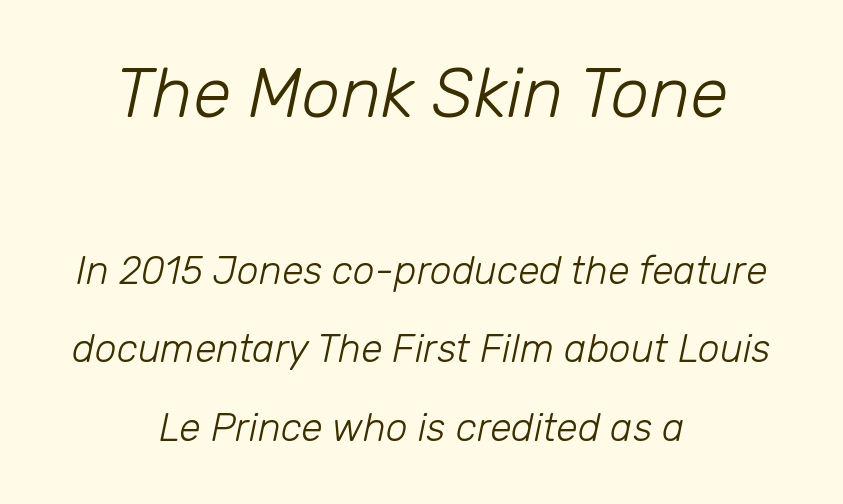
The image shows 69 px light type, italic (leaning right); set centered, loose line spacing (2.02x), normal letter spacing, not underlined; the first (top) block is 1.77x larger; low stroke contrast and a medium x-height.
